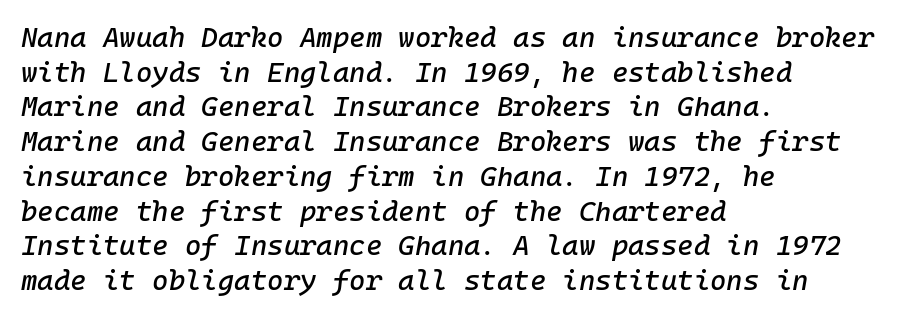
Q: Is the text italic (slanted)? A: Yes, it leans right by about 10 degrees.
Q: Is the text underlined? A: No.
Q: How is the paragraph aligned? A: Left-aligned.
Q: Is the spacing between letters normal or unusually wide? A: Normal.
Q: Width (condensed, normal, or wide)? A: Normal.
Q: Stroke contrast? A: Low.
Q: x-height? A: Medium.
